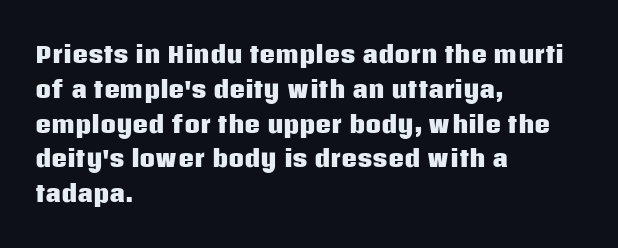
Q: Is the text bold? A: Yes.
Q: Is the text italic (slanted)? A: No, it is upright.
Q: Is the text underlined? A: No.
Q: How is the paragraph aligned? A: Left-aligned.
Q: Is the spacing between letters normal or unusually wide? A: Normal.
Q: Is the spacing between lines tight, normal or loose? A: Normal.
